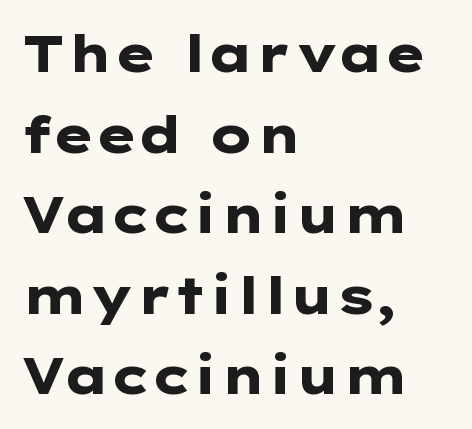
The image shows 51 px heavy, wide sans-serif type, upright; set left-aligned, normal line spacing (1.58x), normal letter spacing, not underlined; low stroke contrast and a medium x-height.
